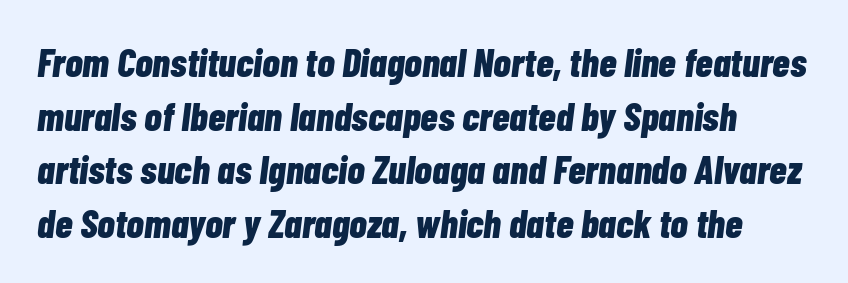
Q: Is the text bold? A: Yes.
Q: Is the text italic (slanted)? A: Yes, it leans right by about 7 degrees.
Q: Is the text underlined? A: No.
Q: Is the spacing between letters normal or unusually wide? A: Normal.
Q: Is the spacing between lines tight, normal or loose? A: Normal.
Q: Width (condensed, normal, or wide)? A: Condensed.
Q: Stroke contrast? A: Low.
Q: x-height? A: Medium.
Q: Monospaced? A: No.
